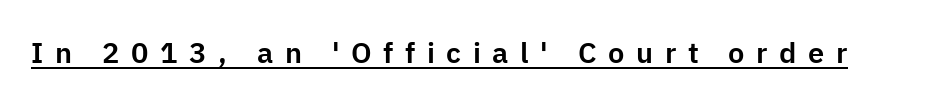
{"serif": "no", "italic": "no", "width": "normal", "stroke_contrast": "low", "x_height": "medium", "monospaced": "no", "underline": "yes", "letter_spacing": "wide", "letter_spacing_em": 0.4, "glyph_px": 29}
